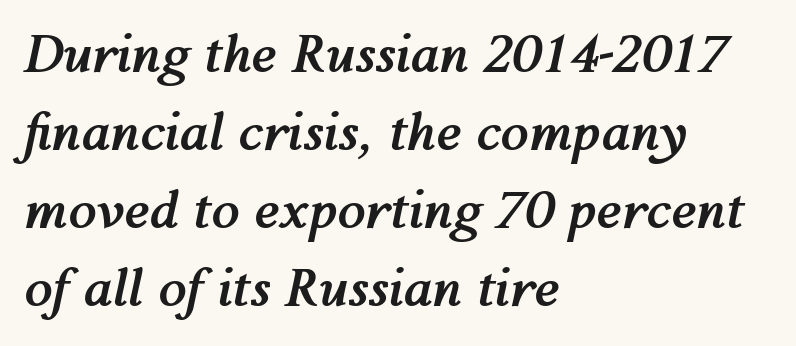
Q: Is the text bold? A: Yes.
Q: Is the text italic (slanted)? A: Yes, it leans right by about 12 degrees.
Q: Is the text underlined? A: No.
Q: How is the paragraph aligned? A: Left-aligned.
Q: Is the spacing between letters normal or unusually wide? A: Normal.
Q: Is the spacing between lines tight, normal or loose? A: Normal.
Q: Width (condensed, normal, or wide)? A: Normal.
Q: Stroke contrast? A: Medium.
Q: x-height? A: Medium.
Q: Monospaced? A: No.
